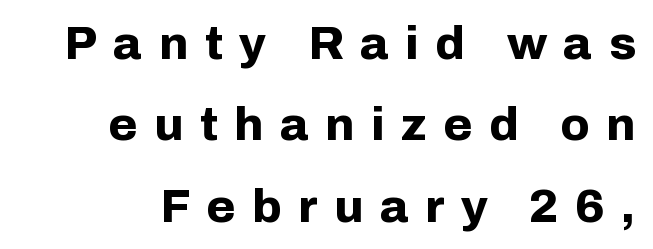
The image shows 47 px bold sans-serif type, upright; set line spacing 1.73x, unusually wide letter spacing (+0.35 em), not underlined; low stroke contrast and a medium x-height.
